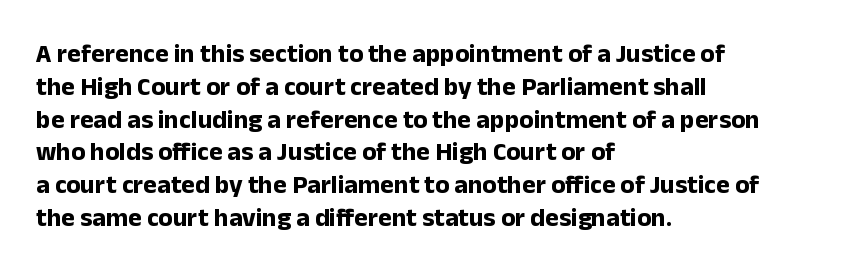
{"italic": "no", "bold": "yes", "underline": "no", "align": "left", "line_spacing": "normal", "line_spacing_ratio": 1.26, "letter_spacing": "normal", "letter_spacing_em": 0.0, "glyph_px": 26}
